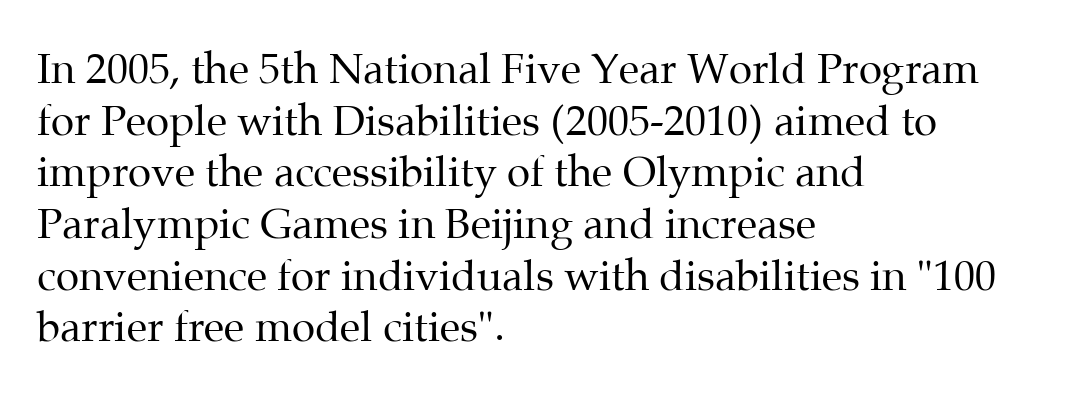
Q: Is the text bold? A: No.
Q: Is the text italic (slanted)? A: No, it is upright.
Q: Is the typeface a serif or a sans-serif typeface? A: Serif.
Q: Is the text underlined? A: No.
Q: How is the paragraph aligned? A: Left-aligned.
Q: Is the spacing between letters normal or unusually wide? A: Normal.
Q: Width (condensed, normal, or wide)? A: Normal.
Q: Stroke contrast? A: Medium.
Q: x-height? A: Medium.
Q: Monospaced? A: No.
